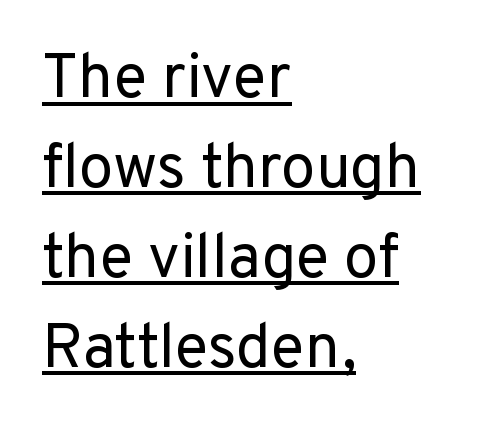
{"serif": "no", "italic": "no", "bold": "no", "weight": "regular", "width": "normal", "stroke_contrast": "low", "x_height": "medium", "monospaced": "no", "underline": "yes", "align": "left", "line_spacing": "normal", "line_spacing_ratio": 1.45, "letter_spacing": "normal", "letter_spacing_em": 0.0, "glyph_px": 62}
